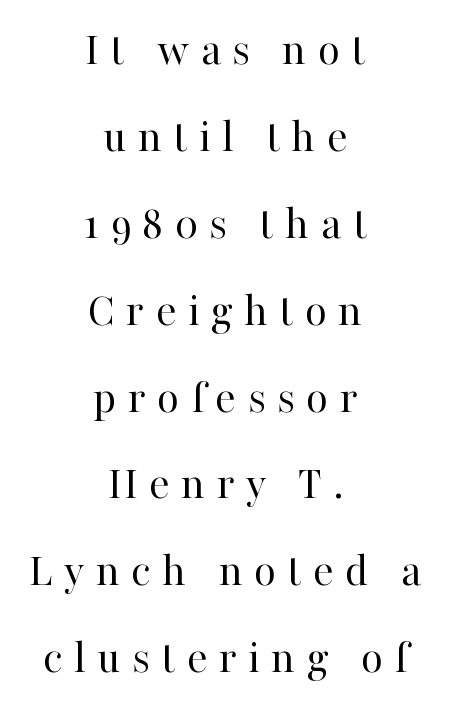
The image shows 48 px regular-weight serif type, upright; set centered, line spacing 1.81x, unusually wide letter spacing (+0.23 em), not underlined; high stroke contrast and a medium x-height.
